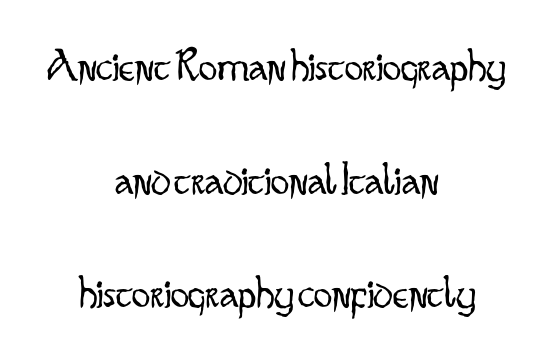
{"serif": "no", "italic": "no", "bold": "no", "weight": "light", "width": "condensed", "stroke_contrast": "low", "x_height": "small", "monospaced": "no", "underline": "no", "align": "center", "line_spacing": "loose", "line_spacing_ratio": 2.47, "letter_spacing": "normal", "letter_spacing_em": 0.0, "glyph_px": 46}
